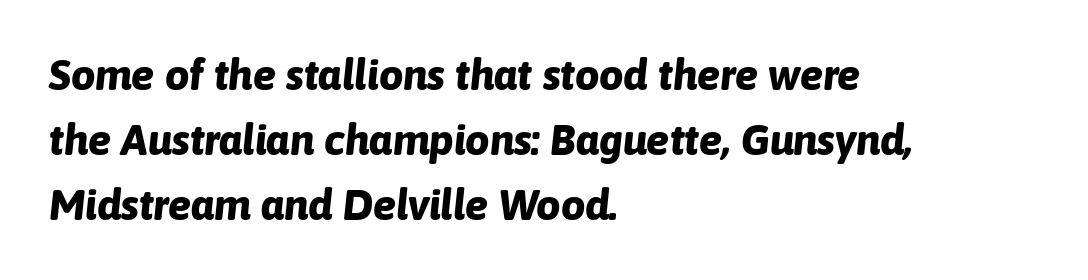
{"italic": "yes", "lean": "right", "slant_degrees": 6, "bold": "yes", "weight": "bold", "width": "normal", "stroke_contrast": "low", "x_height": "medium", "monospaced": "no", "underline": "no", "align": "left", "line_spacing": "normal", "line_spacing_ratio": 1.51, "letter_spacing": "normal", "letter_spacing_em": 0.0, "glyph_px": 43}
